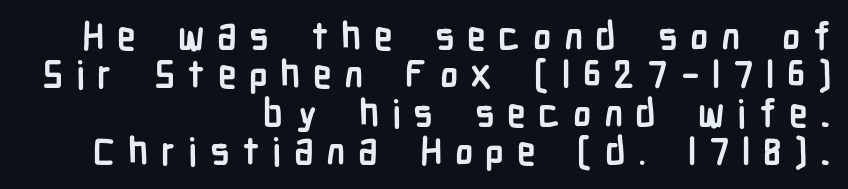
The specimen omits any rule beneath the text block's lines. The leading is snug, giving the passage a crowded texture. The characters display no serif detailing; their extremities are plain. These lines stack with their right ends in a neat column.
